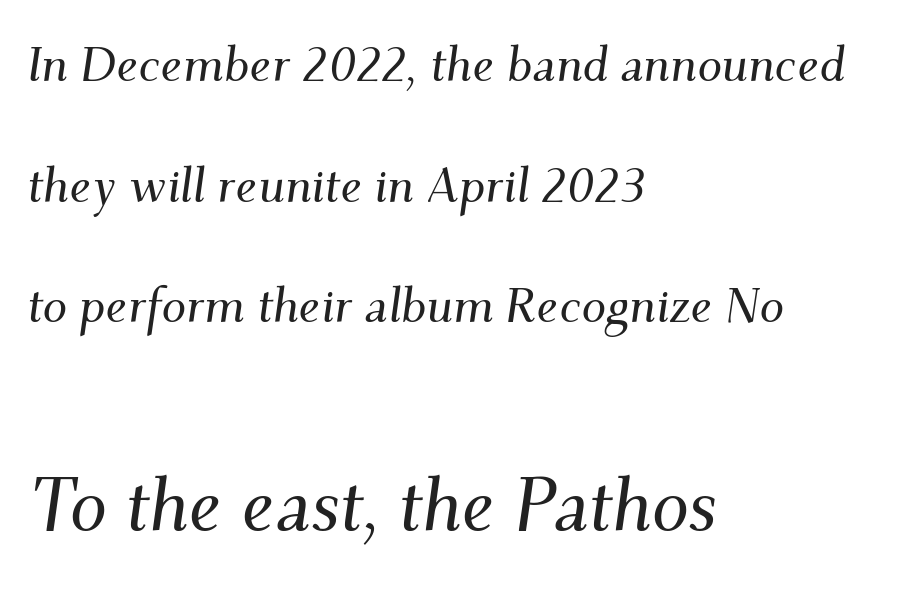
The image shows 74 px serif type, italic (leaning right); set left-aligned, loose line spacing (2.46x), normal letter spacing, not underlined; the second (bottom) block is 1.51x larger; medium stroke contrast and a small x-height.
